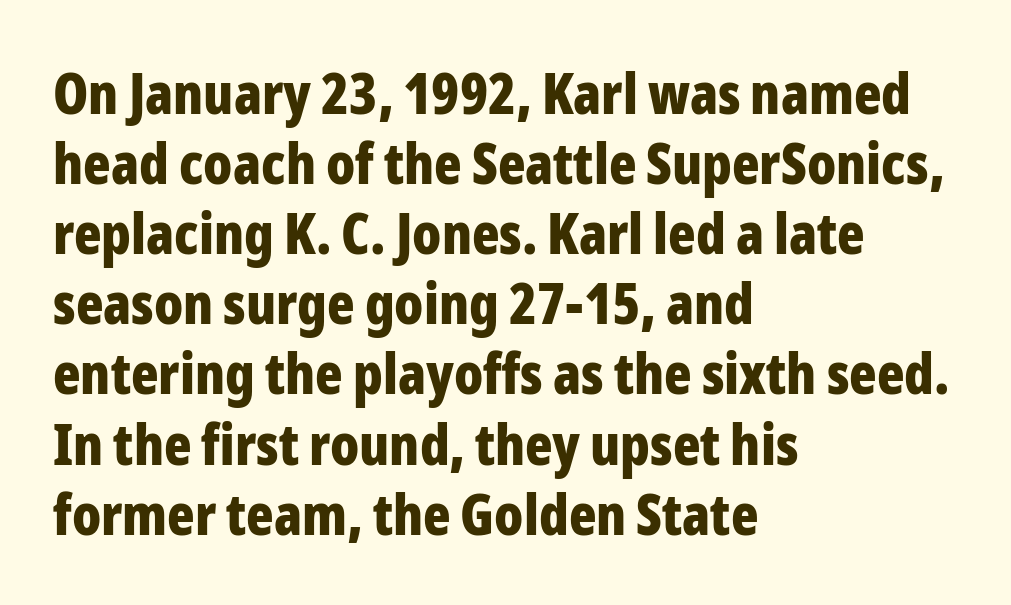
The image shows 57 px bold, condensed sans-serif type, upright; set left-aligned, line spacing 1.23x, normal letter spacing, not underlined; low stroke contrast and a medium x-height.
